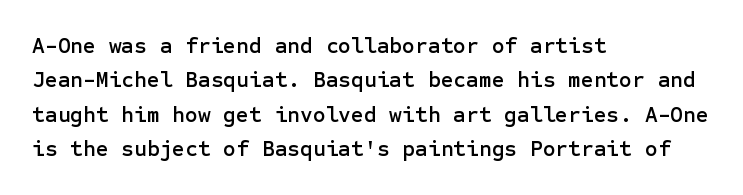
{"italic": "no", "underline": "no", "align": "left", "line_spacing": "normal", "line_spacing_ratio": 1.56, "letter_spacing": "normal", "letter_spacing_em": 0.0, "glyph_px": 22}
